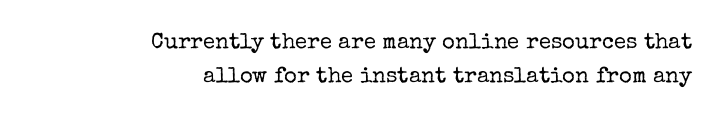
The image shows 22 px text type, upright; set right-aligned, normal line spacing (1.53x), normal letter spacing, not underlined.
